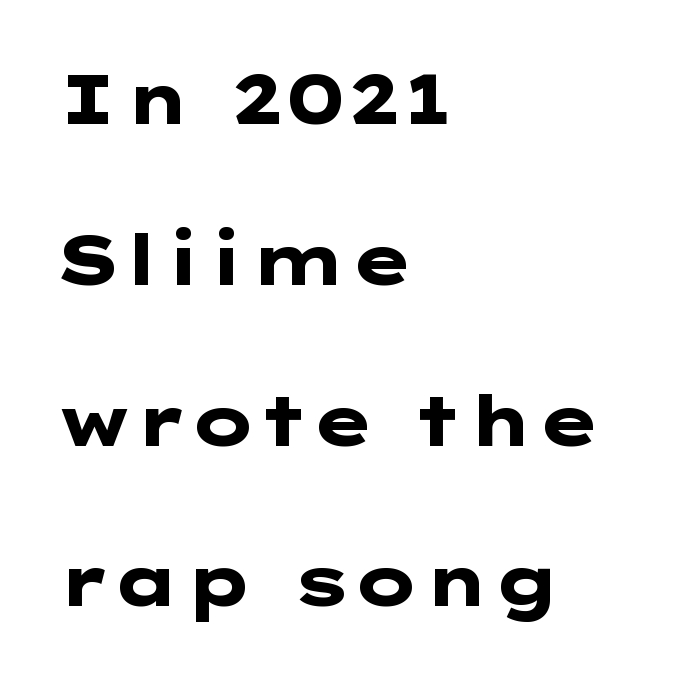
{"serif": "no", "italic": "no", "bold": "yes", "weight": "heavy", "width": "wide", "stroke_contrast": "low", "x_height": "medium", "underline": "no", "align": "left", "line_spacing": "loose", "line_spacing_ratio": 2.33, "letter_spacing": "normal", "letter_spacing_em": 0.0, "glyph_px": 69}
